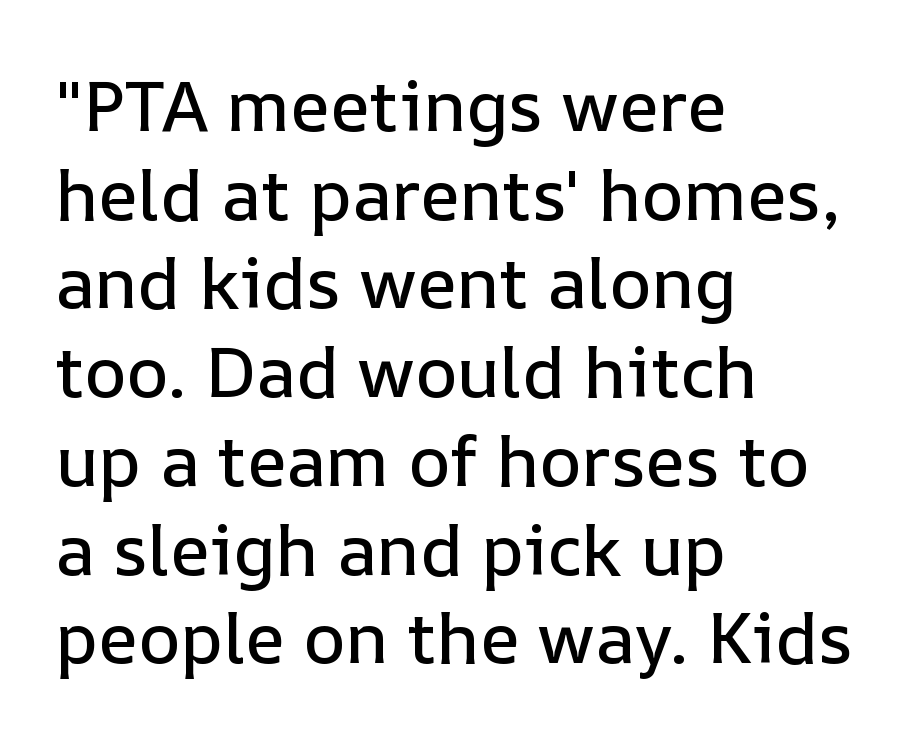
The image shows 71 px text type, upright; set left-aligned, normal line spacing (1.25x), normal letter spacing, not underlined; low stroke contrast and a medium x-height.
